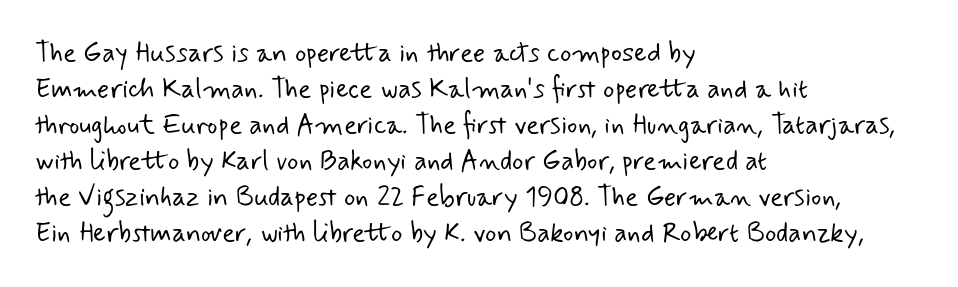
Plain, unruled lines of type. The tracking reads as untouched default to a designer's eye. Typeset ragged right — the left edge is the straight one. A light-to-regular cut is what we see here.
